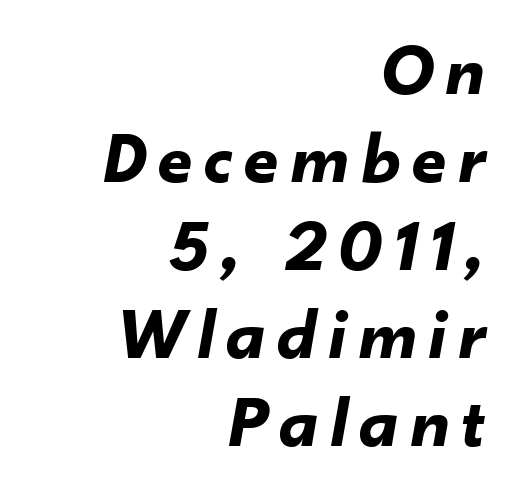
If you drew a ruler down the right edge, every line would touch it. The letters are bold, with thick, heavy strokes. Clear beneath every line of the passage. Tall strokes in this sample are angled rather than plumb.
